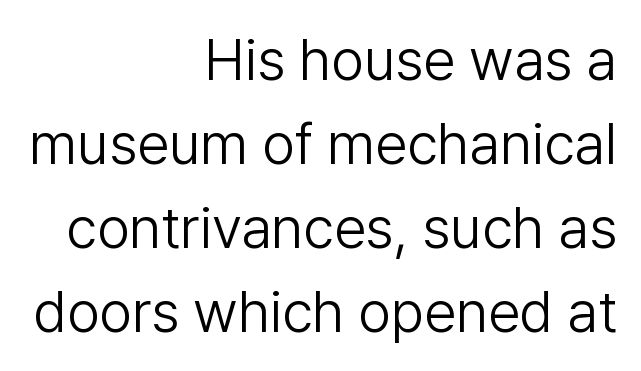
Evenly set lines give the paragraph a standard silhouette. Ordinary non-slanted type is in use. A sans-serif font was chosen for this passage. This rendering features lettering with no underline. These lines keep a tight, regular rhythm from letter to letter. The rendering uses natural spacing where letterforms have individual widths.
